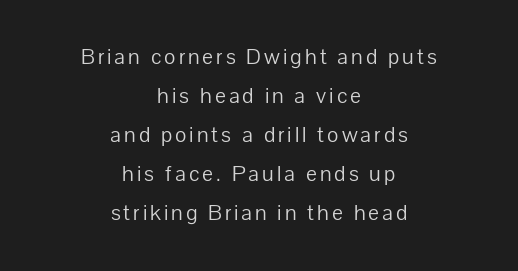
The image shows 23 px text type, upright; set centered, normal line spacing (1.7x), not underlined.
